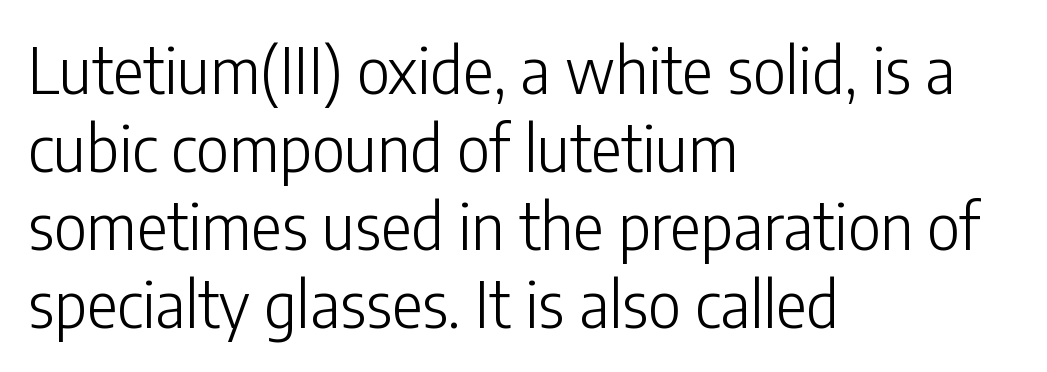
Q: Is the text bold? A: No.
Q: Is the text italic (slanted)? A: No, it is upright.
Q: Is the typeface a serif or a sans-serif typeface? A: Sans-serif.
Q: Is the text underlined? A: No.
Q: How is the paragraph aligned? A: Left-aligned.
Q: Is the spacing between letters normal or unusually wide? A: Normal.
Q: Width (condensed, normal, or wide)? A: Condensed.
Q: Stroke contrast? A: Low.
Q: x-height? A: Medium.
Q: Monospaced? A: No.
